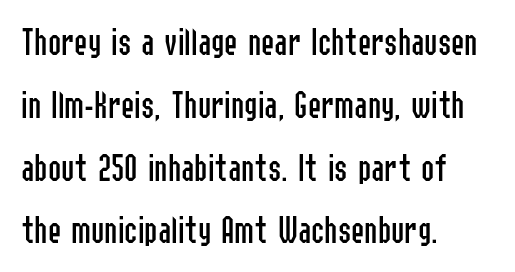
The image shows 40 px regular-weight, condensed sans-serif type, upright; set left-aligned, normal line spacing (1.57x), normal letter spacing, not underlined; low stroke contrast and a medium x-height.
